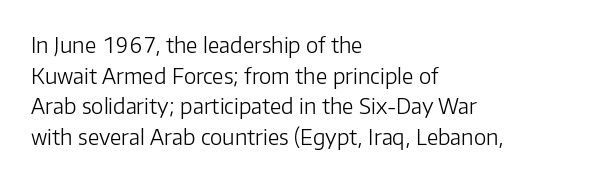
{"italic": "no", "bold": "no", "underline": "no", "align": "left", "line_spacing": "normal", "line_spacing_ratio": 1.46, "letter_spacing": "normal", "letter_spacing_em": 0.0, "glyph_px": 21}
